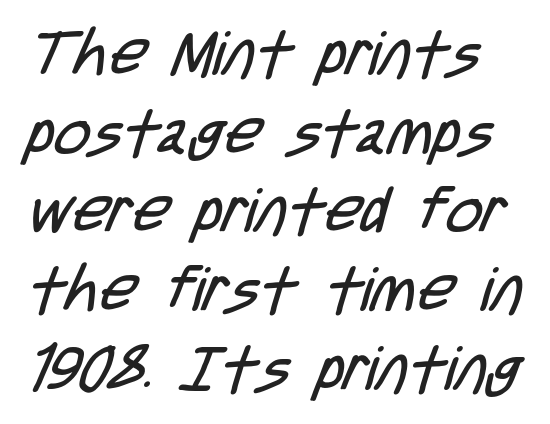
Spacing verdict: proportional, widths tailored to each character. The rendering keeps characters at their native spacing. One glance says typical: line gaps are just what's usual. The paragraph shown leans on its left margin. Weight class: somewhere from thin through regular.
